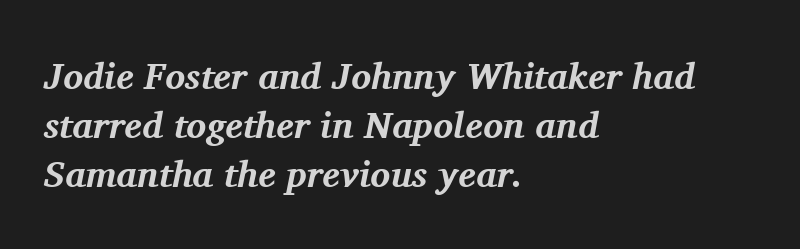
Q: Is the text bold? A: Yes.
Q: Is the text italic (slanted)? A: Yes, it leans right by about 11 degrees.
Q: Is the typeface a serif or a sans-serif typeface? A: Serif.
Q: Is the text underlined? A: No.
Q: How is the paragraph aligned? A: Left-aligned.
Q: Is the spacing between letters normal or unusually wide? A: Normal.
Q: Is the spacing between lines tight, normal or loose? A: Normal.
Q: Width (condensed, normal, or wide)? A: Normal.
Q: Stroke contrast? A: Medium.
Q: x-height? A: Medium.
Q: Monospaced? A: No.
